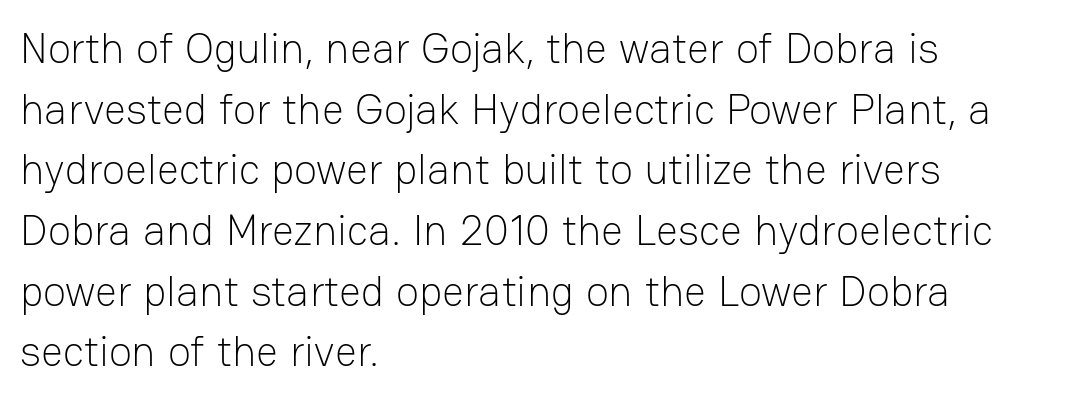
Q: Is the text bold? A: No.
Q: Is the text italic (slanted)? A: No, it is upright.
Q: Is the typeface a serif or a sans-serif typeface? A: Sans-serif.
Q: Is the text underlined? A: No.
Q: How is the paragraph aligned? A: Left-aligned.
Q: Is the spacing between letters normal or unusually wide? A: Normal.
Q: Is the spacing between lines tight, normal or loose? A: Normal.
Q: Width (condensed, normal, or wide)? A: Normal.
Q: Stroke contrast? A: Low.
Q: x-height? A: Medium.
Q: Monospaced? A: No.
